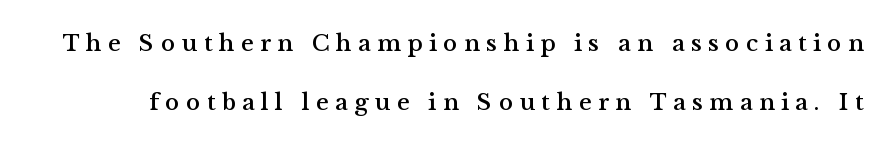
The image shows 24 px text type, upright; set loose line spacing (2.44x), unusually wide letter spacing (+0.27 em), not underlined.
